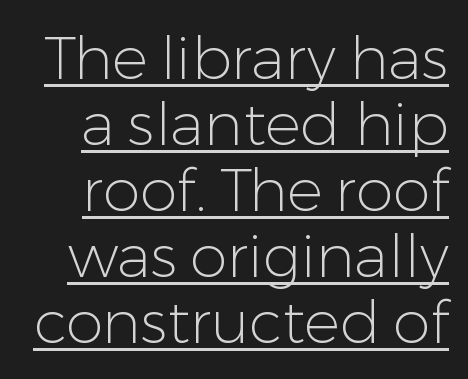
The image shows 60 px light sans-serif type, upright; set tight line spacing (1.1x), normal letter spacing, underlined; low stroke contrast and a medium x-height.
